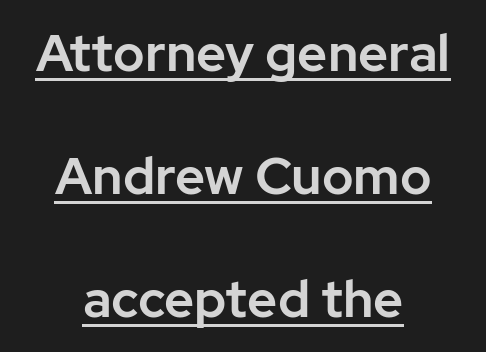
Tall strokes in this sample are plumb rather than angled. Descenders here cross a horizontal rule under the line. Successive baselines arrive slowly, with a big drop between each. The rendering shows plain stroke endings on the letterforms — a sans-serif design. Line starts and ends both wander, symmetrically.
